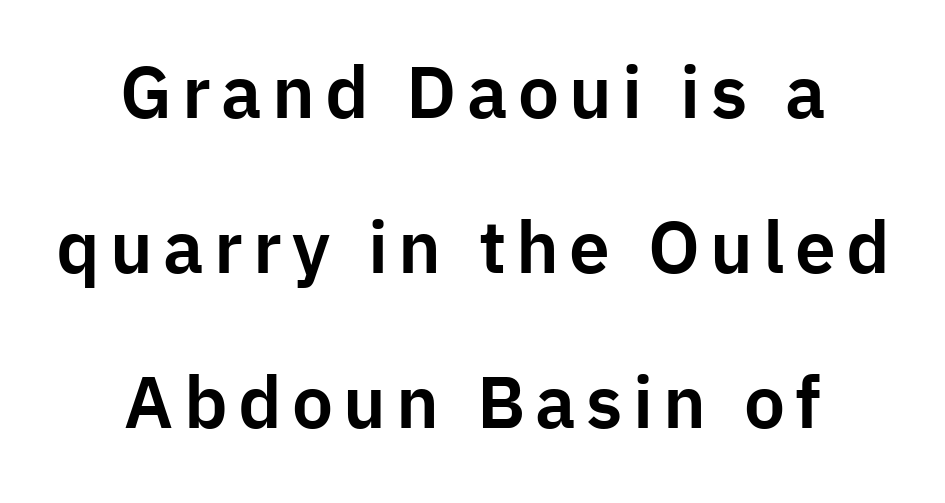
The image shows 73 px sans-serif type, upright; set centered, loose line spacing (2.12x), not underlined; low stroke contrast and a medium x-height.
